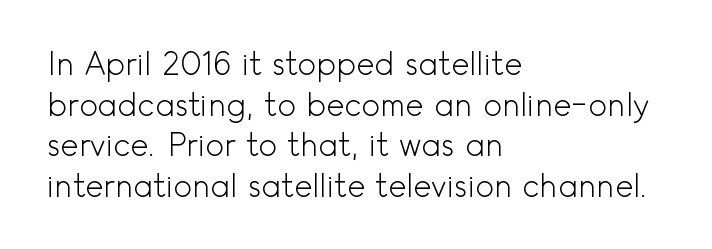
{"serif": "no", "italic": "no", "bold": "no", "weight": "light", "width": "normal", "x_height": "small", "monospaced": "no", "underline": "no", "align": "left", "line_spacing": "normal", "line_spacing_ratio": 1.31, "letter_spacing": "normal", "letter_spacing_em": 0.0, "glyph_px": 31}
